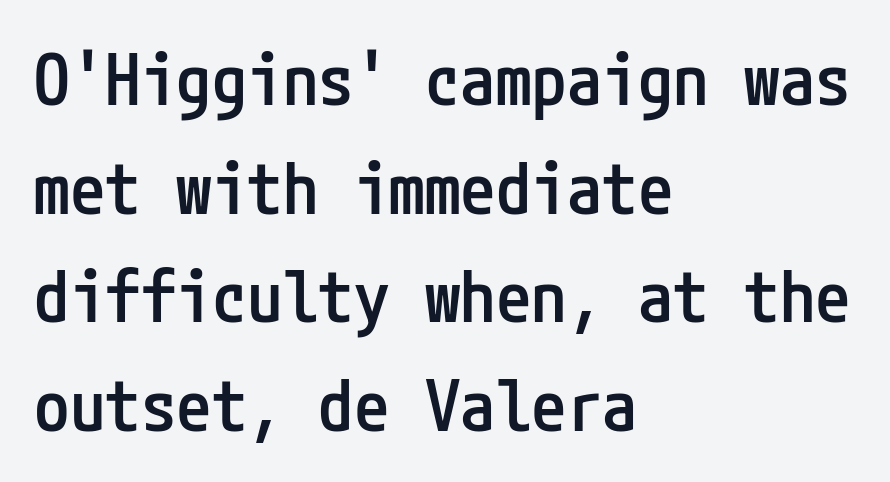
Q: Is the text bold? A: Semi-bold.
Q: Is the text italic (slanted)? A: No, it is upright.
Q: Is the typeface a serif or a sans-serif typeface? A: Sans-serif.
Q: Is the text underlined? A: No.
Q: How is the paragraph aligned? A: Left-aligned.
Q: Is the spacing between letters normal or unusually wide? A: Normal.
Q: Is the spacing between lines tight, normal or loose? A: Normal.
Q: Width (condensed, normal, or wide)? A: Condensed.
Q: Stroke contrast? A: Low.
Q: x-height? A: Medium.
